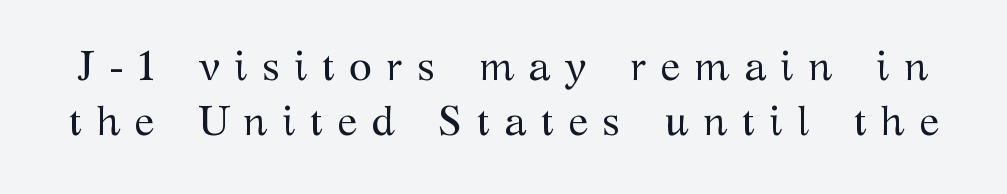
{"serif": "yes", "italic": "no", "bold": "no", "weight": "regular", "width": "normal", "stroke_contrast": "medium", "x_height": "medium", "monospaced": "no", "underline": "no", "line_spacing": "normal", "line_spacing_ratio": 1.3, "letter_spacing": "wide", "letter_spacing_em": 0.33, "glyph_px": 42}
